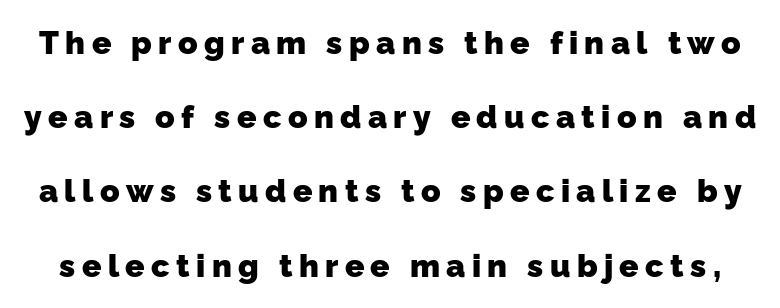
The image shows 32 px heavy sans-serif type; set loose line spacing (2.32x), unusually wide letter spacing (+0.2 em), not underlined; low stroke contrast and a medium x-height.
